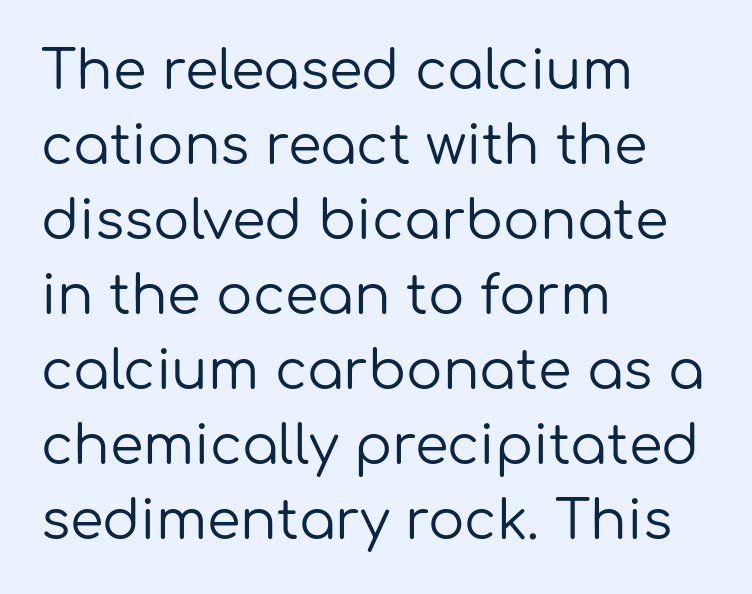
No letter is thick-stroked: the sample isn't bold. Vertically, the passage feels balanced, rows spaced as you'd expect. Type without underlining. This is sans-serif lettering, the kind often seen on screens and signage. Default kerning and tracking; the words read as compact shapes. The typography opts for an upright posture over an oblique one.
